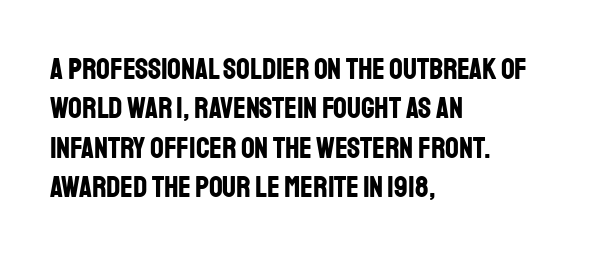
{"serif": "no", "italic": "no", "bold": "yes", "weight": "bold", "width": "condensed", "stroke_contrast": "low", "x_height": "large", "monospaced": "no", "underline": "no", "align": "left", "line_spacing": "normal", "line_spacing_ratio": 1.31, "letter_spacing": "normal", "letter_spacing_em": 0.0, "glyph_px": 30}
